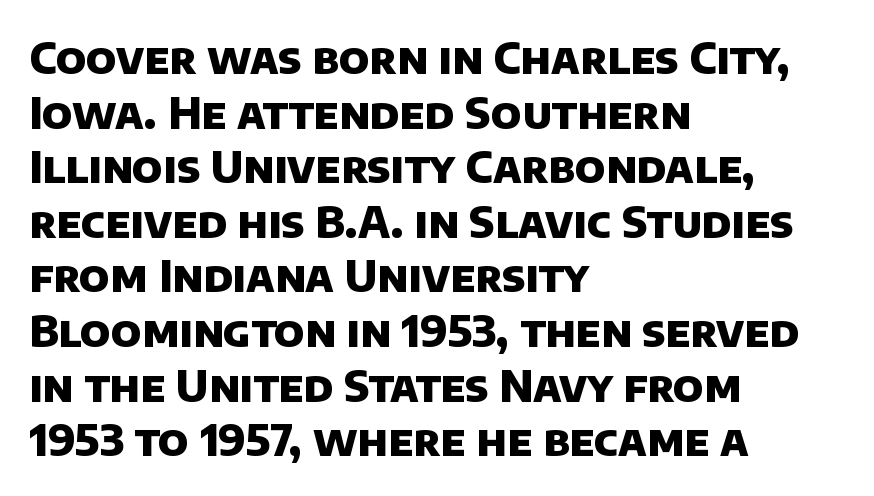
The image shows 43 px heavy sans-serif type; set left-aligned, normal line spacing (1.27x), normal letter spacing, not underlined; low stroke contrast and a large x-height.
